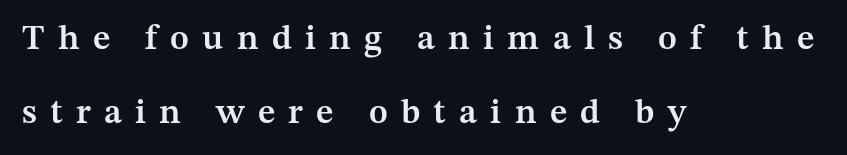
The lines are quadded left. Here the designer chose a conventional face with non-uniform glyph widths. Old-style or modern, the face here clearly has serifs. Ordinary non-slanted type is in use. If you measured baseline to baseline, you'd find a long distance. Display-style spreading of the glyphs; the letterfit is very open.
